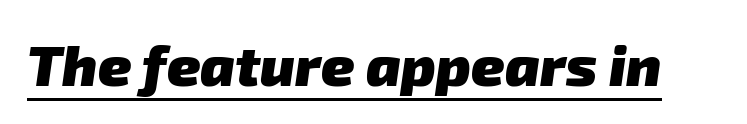
Do the characters align in a grid? No, the font is proportional. Heft: maximum for text — a bold. Underline: present. No extra tracking has been applied to these lines. Grotesque or geometric, the face here clearly has no serifs.
